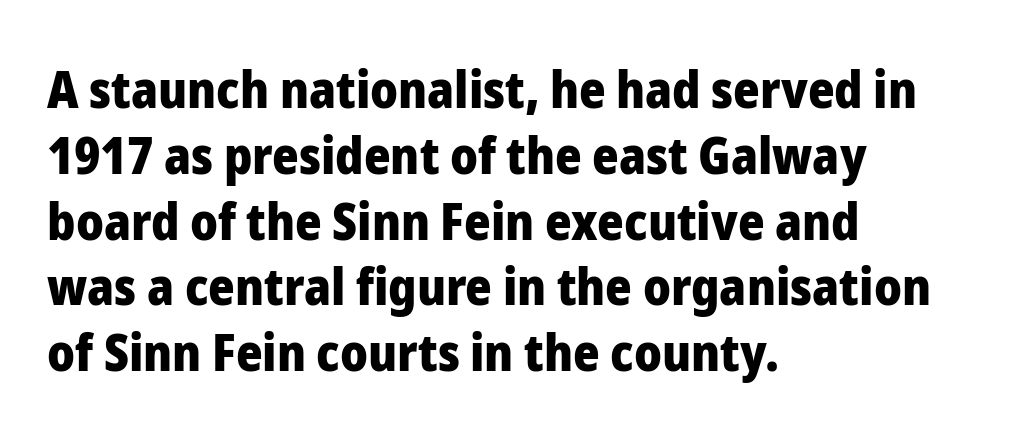
{"serif": "no", "italic": "no", "bold": "yes", "weight": "heavy", "width": "normal", "stroke_contrast": "low", "x_height": "medium", "monospaced": "no", "underline": "no", "align": "left", "line_spacing": "normal", "line_spacing_ratio": 1.29, "letter_spacing": "normal", "letter_spacing_em": 0.0, "glyph_px": 51}
